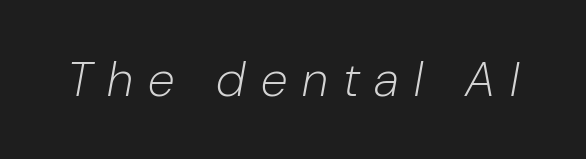
Q: Is the text bold? A: No.
Q: Is the text italic (slanted)? A: Yes, it leans right by about 10 degrees.
Q: Is the text underlined? A: No.
Q: Is the spacing between letters normal or unusually wide? A: Unusually wide.
Q: Width (condensed, normal, or wide)? A: Normal.
Q: Stroke contrast? A: Low.
Q: x-height? A: Medium.
Q: Monospaced? A: No.
